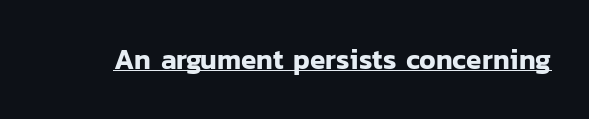
{"serif": "no", "italic": "no", "width": "normal", "stroke_contrast": "low", "x_height": "medium", "monospaced": "no", "underline": "yes", "letter_spacing": "normal", "letter_spacing_em": 0.0, "glyph_px": 28}
